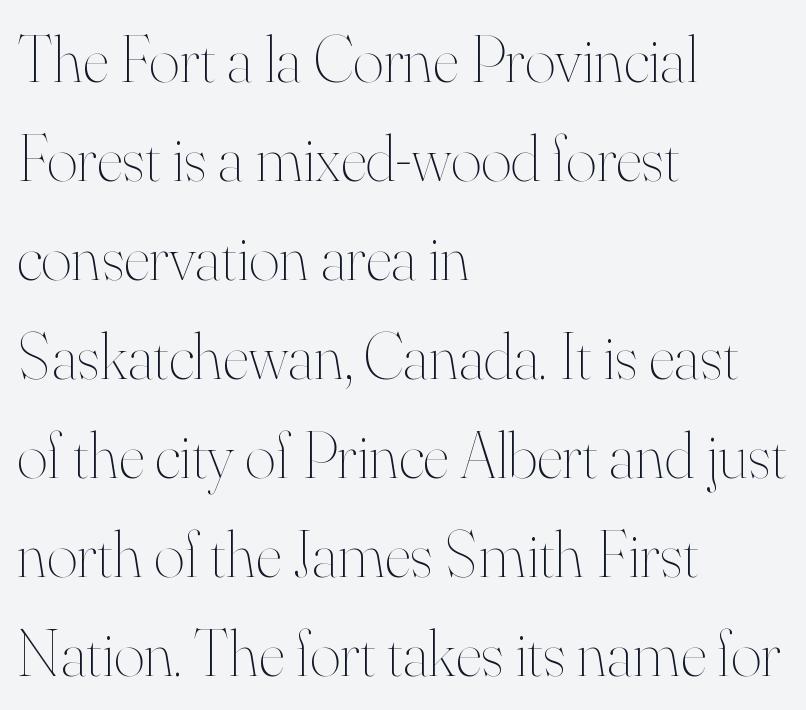
Q: Is the text bold? A: No.
Q: Is the text italic (slanted)? A: No, it is upright.
Q: Is the text underlined? A: No.
Q: How is the paragraph aligned? A: Left-aligned.
Q: Is the spacing between letters normal or unusually wide? A: Normal.
Q: Is the spacing between lines tight, normal or loose? A: Normal.
Q: Width (condensed, normal, or wide)? A: Normal.
Q: Stroke contrast? A: High.
Q: x-height? A: Small.
Q: Monospaced? A: No.
